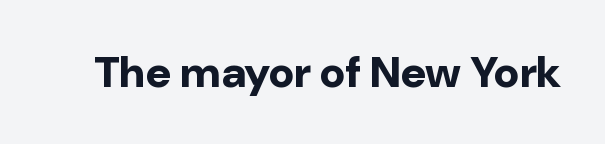
The image shows 44 px bold sans-serif type, upright; set normal letter spacing, not underlined; low stroke contrast and a medium x-height.
